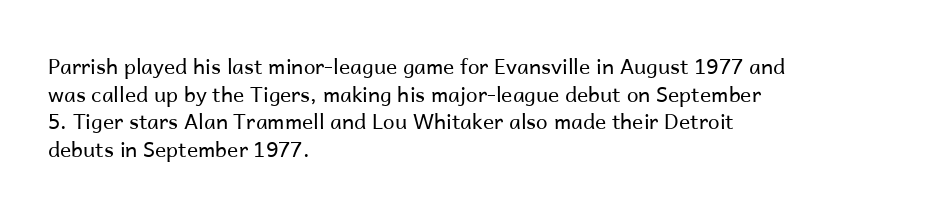
The image shows 21 px text type, upright; set left-aligned, normal line spacing (1.31x), normal letter spacing, not underlined.
